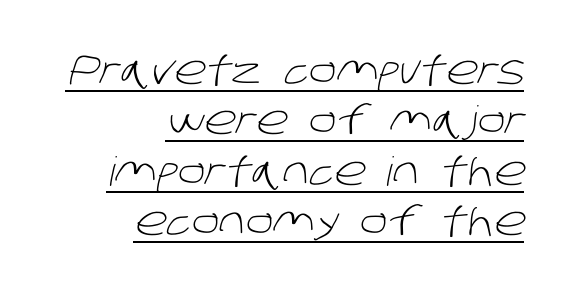
Q: Is the text bold? A: No.
Q: Is the typeface a serif or a sans-serif typeface? A: Sans-serif.
Q: Is the text underlined? A: Yes.
Q: How is the paragraph aligned? A: Right-aligned.
Q: Is the spacing between letters normal or unusually wide? A: Normal.
Q: Is the spacing between lines tight, normal or loose? A: Normal.
Q: Width (condensed, normal, or wide)? A: Normal.
Q: Stroke contrast? A: Low.
Q: x-height? A: Large.
Q: Monospaced? A: No.
